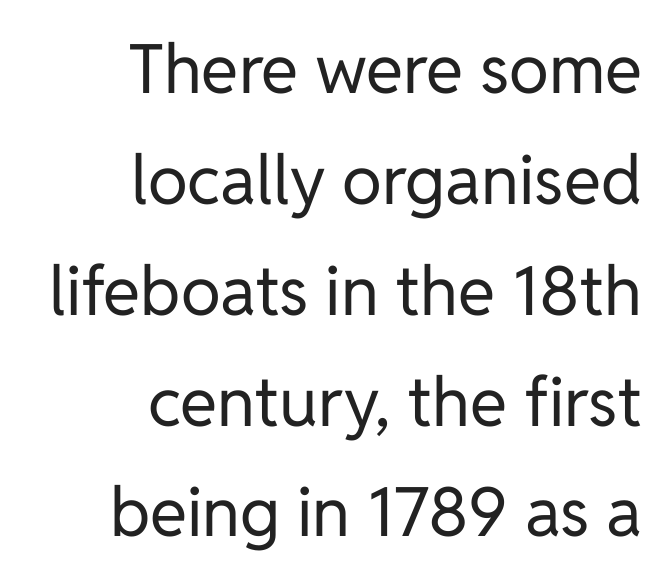
{"serif": "no", "italic": "no", "bold": "no", "weight": "regular", "width": "normal", "stroke_contrast": "low", "x_height": "medium", "monospaced": "no", "underline": "no", "align": "right", "line_spacing": "normal", "line_spacing_ratio": 1.63, "letter_spacing": "normal", "letter_spacing_em": 0.0, "glyph_px": 68}
